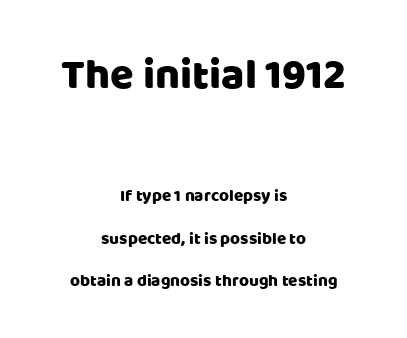
{"serif": "no", "italic": "no", "width": "normal", "stroke_contrast": "low", "x_height": "large", "monospaced": "no", "underline": "no", "align": "center", "line_spacing": "loose", "line_spacing_ratio": 2.49, "letter_spacing": "normal", "letter_spacing_em": 0.0, "larger_block": "first", "size_ratio": 2.53, "glyph_px": 43}
